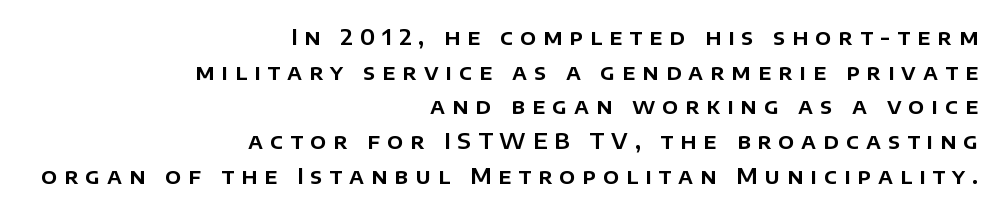
The image shows 21 px text type, upright; set right-aligned, normal line spacing (1.65x), unusually wide letter spacing (+0.33 em), not underlined.
